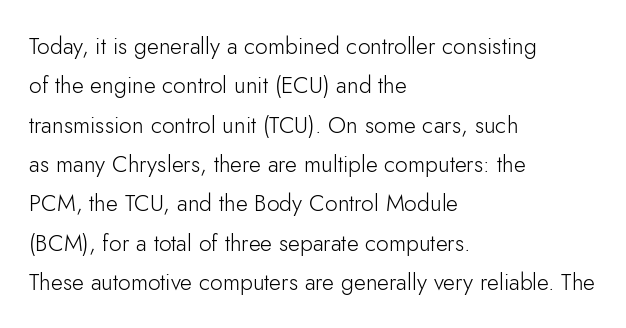
{"italic": "no", "bold": "no", "underline": "no", "align": "left", "line_spacing_ratio": 1.71, "letter_spacing": "normal", "letter_spacing_em": 0.0, "glyph_px": 23}
